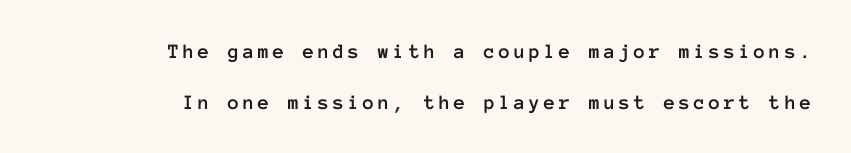
One-word summary of the alignment: right. Check the space under the baseline: it is left empty. Students, observe: this is what heavily led, spacious text looks like. Quick note: not italic, upright.
